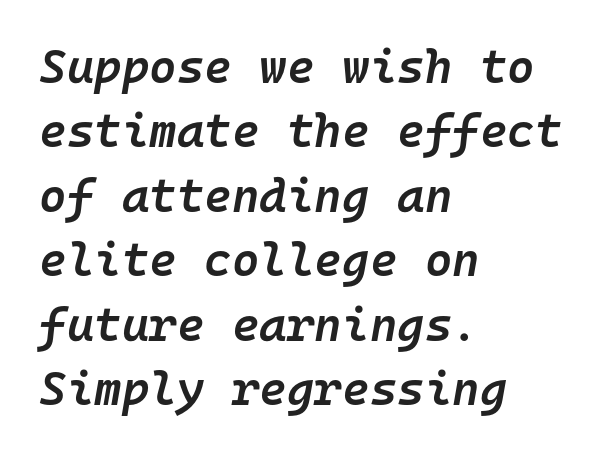
The image shows 47 px semibold type, italic (leaning right), monospaced; set left-aligned, normal line spacing (1.37x), normal letter spacing, not underlined; low stroke contrast and a medium x-height.
